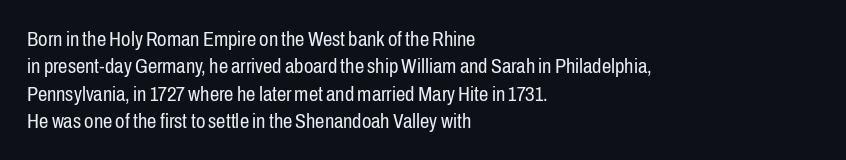
{"italic": "no", "bold": "no", "underline": "no", "align": "left", "line_spacing": "normal", "line_spacing_ratio": 1.3, "letter_spacing": "normal", "letter_spacing_em": 0.0, "glyph_px": 21}
